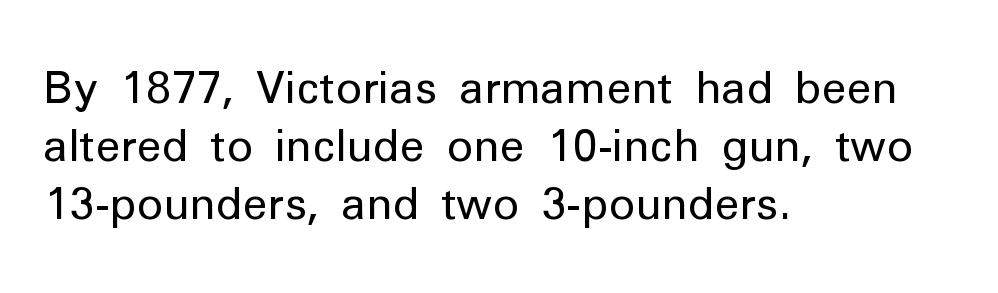
{"serif": "no", "italic": "no", "bold": "no", "weight": "regular", "width": "normal", "stroke_contrast": "low", "x_height": "medium", "monospaced": "no", "underline": "no", "align": "left", "line_spacing": "normal", "line_spacing_ratio": 1.32, "letter_spacing": "normal", "letter_spacing_em": 0.0, "glyph_px": 44}
